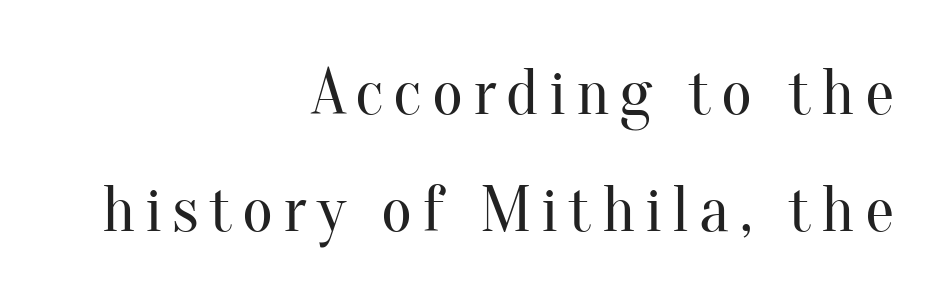
Where is the straight margin? On the right. The axis of the letterforms is exactly vertical. You could not count columns in this text — the font is proportionally spaced. Nothing heavy about these letters — not bold at all. To sum up the face: it has serifs.
